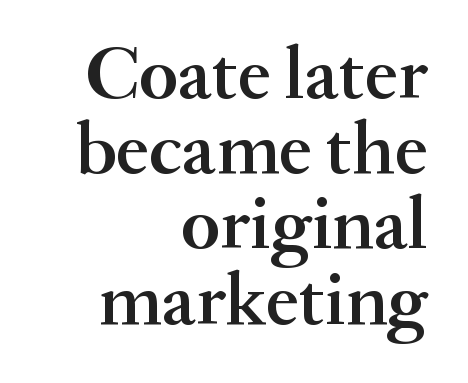
{"serif": "yes", "italic": "no", "bold": "semi", "weight": "semibold", "width": "normal", "stroke_contrast": "medium", "x_height": "small", "monospaced": "no", "underline": "no", "align": "right", "line_spacing": "tight", "line_spacing_ratio": 0.99, "letter_spacing": "normal", "letter_spacing_em": 0.0, "glyph_px": 76}
